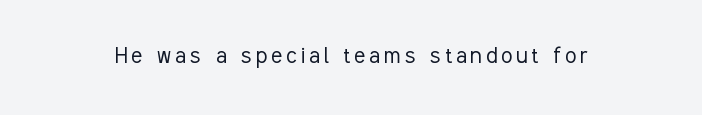
Q: Is the text bold? A: No.
Q: Is the text italic (slanted)? A: No, it is upright.
Q: Is the text underlined? A: No.
